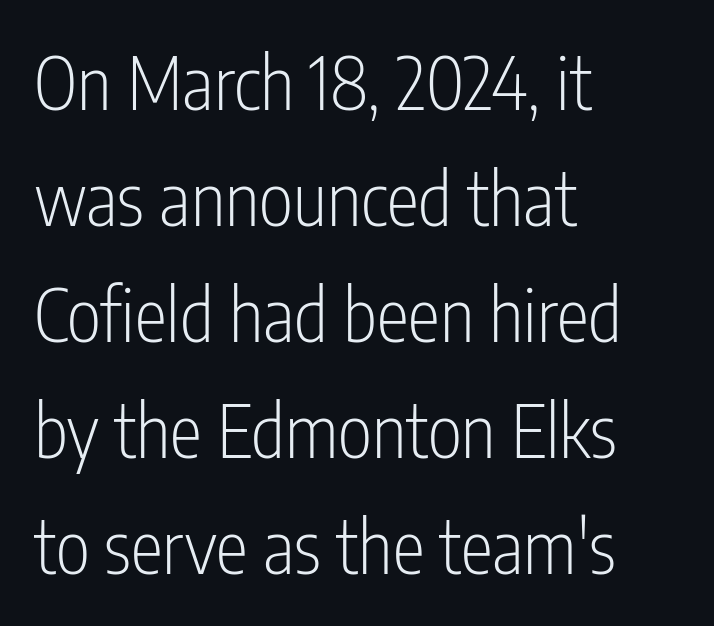
A clean baseline with only descenders dipping below it. Layout note: lines flush left. Each stroke keeps to a modest, everyday thickness or less. Italic: no, the glyphs are upright roman.
